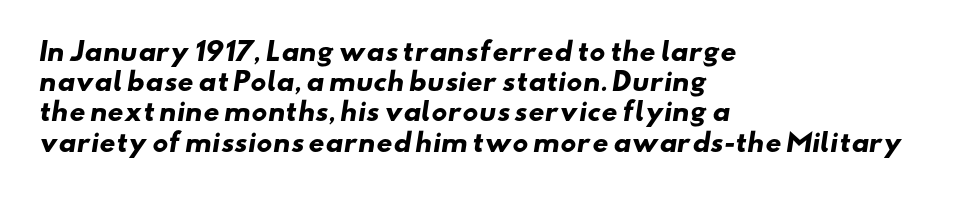
Default kerning and tracking; the words read as compact shapes. The text block is weighted toward the left margin, trailing off unevenly rightward. Only glyphs here, with clear space below each row. Pretty heavy lettering here — definitely bold.
